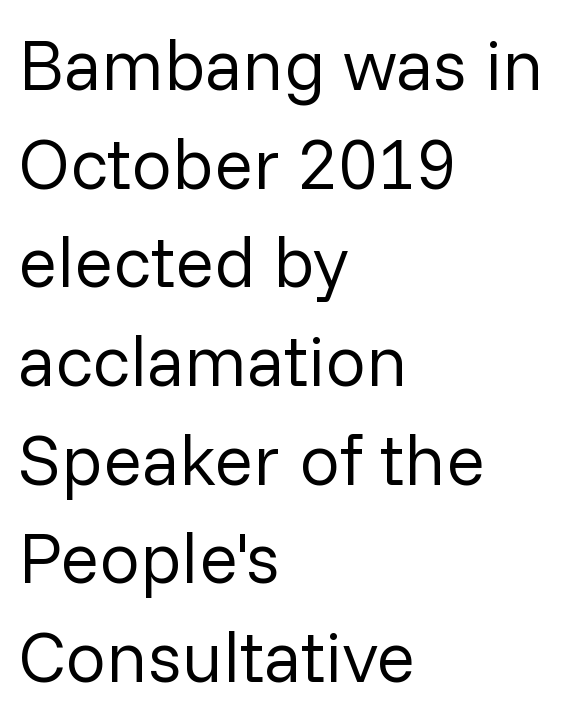
The image shows 72 px regular-weight sans-serif type, upright; set left-aligned, normal line spacing (1.37x), normal letter spacing, not underlined; low stroke contrast and a medium x-height.
